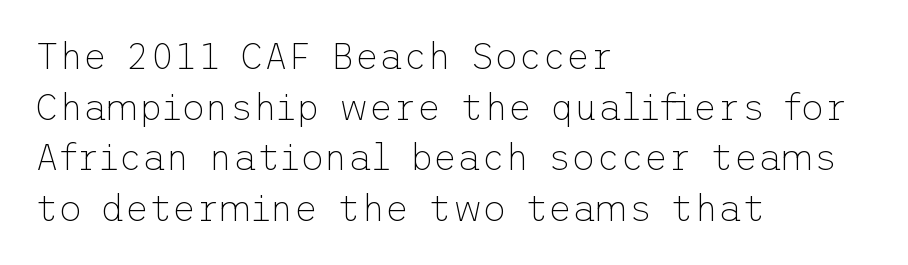
{"serif": "no", "italic": "no", "bold": "no", "weight": "thin", "width": "normal", "stroke_contrast": "low", "x_height": "medium", "underline": "no", "align": "left", "line_spacing": "normal", "line_spacing_ratio": 1.37, "letter_spacing": "normal", "letter_spacing_em": 0.0, "glyph_px": 37}
